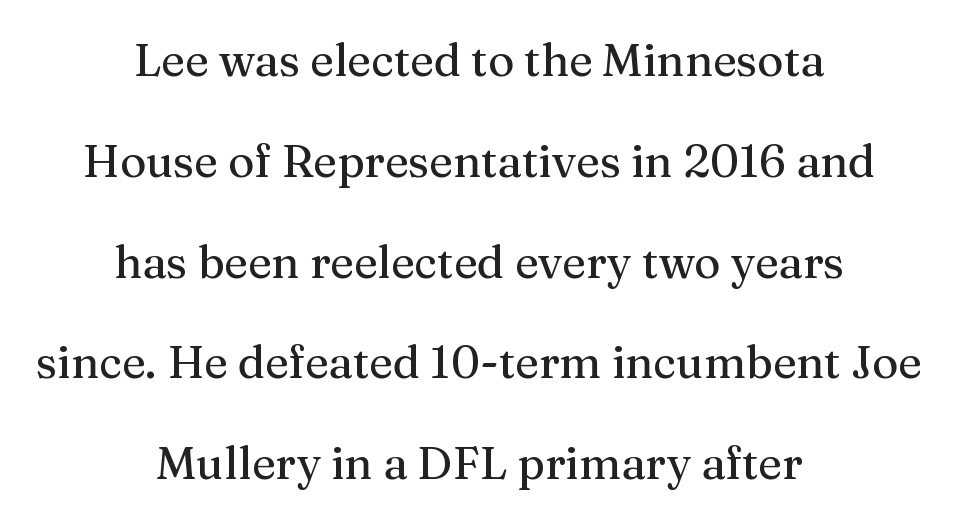
Q: Is the text italic (slanted)? A: No, it is upright.
Q: Is the typeface a serif or a sans-serif typeface? A: Serif.
Q: Is the text underlined? A: No.
Q: How is the paragraph aligned? A: Centered.
Q: Is the spacing between letters normal or unusually wide? A: Normal.
Q: Is the spacing between lines tight, normal or loose? A: Loose.
Q: Width (condensed, normal, or wide)? A: Normal.
Q: Stroke contrast? A: Medium.
Q: x-height? A: Medium.
Q: Monospaced? A: No.
